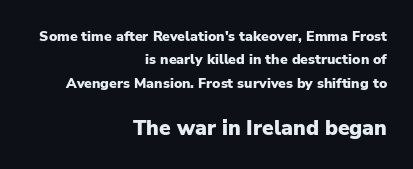
{"italic": "no", "bold": "yes", "underline": "no", "align": "right", "line_spacing": "normal", "line_spacing_ratio": 1.67, "letter_spacing": "normal", "letter_spacing_em": 0.0, "larger_block": "second", "size_ratio": 1.5, "glyph_px": 21}
